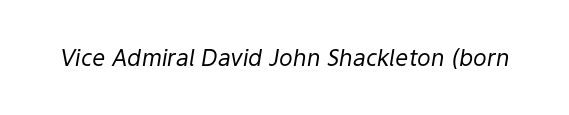
{"italic": "yes", "lean": "right", "slant_degrees": 9, "bold": "no", "underline": "no", "letter_spacing": "normal", "letter_spacing_em": 0.0, "glyph_px": 23}
